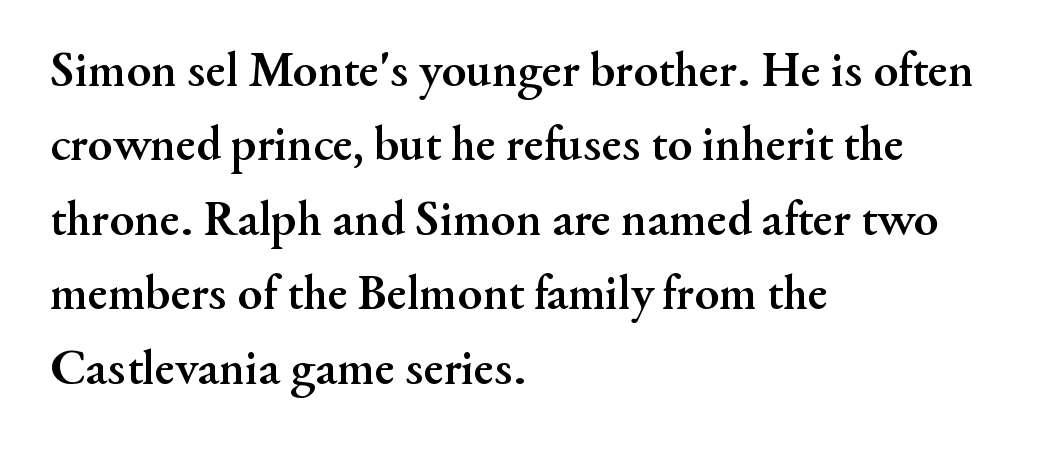
The passage shown is typed in a proportional face where columns would drift. Leading: standard. These lines carry a lot of weight — the face is fully bold. All the whitespace from short lines collects on the right. This sample uses a serif face. The string is rendered with underlining switched off.
